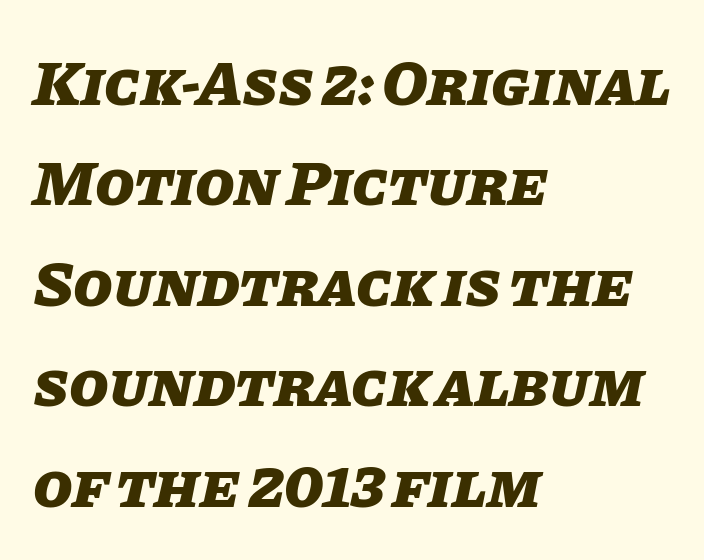
The zone under the glyphs is completely vacant. Summary of weight: heavy, a full bold. A typesetter would mark this as italic. In terms of leading, this rendering sits right in the middle.
